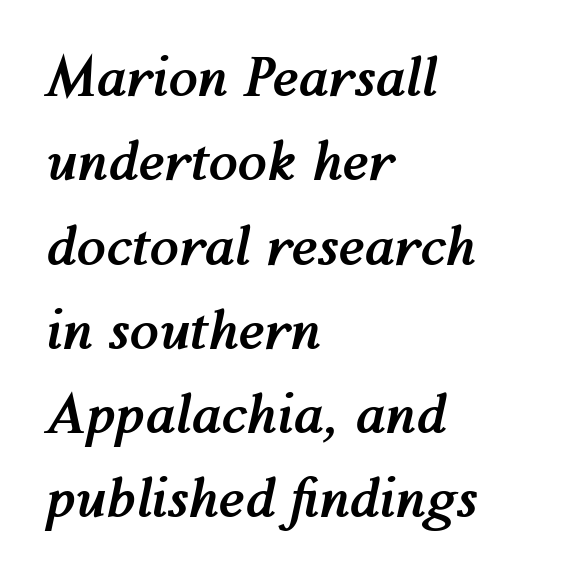
The image shows 53 px semibold type, italic (leaning right); set left-aligned, normal line spacing (1.59x), normal letter spacing, not underlined; medium stroke contrast and a medium x-height.
